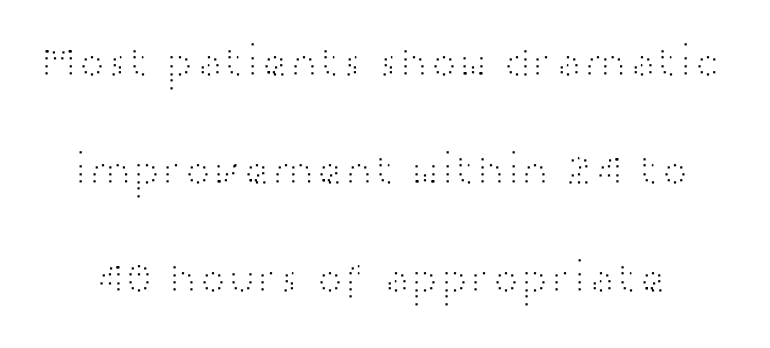
{"serif": "no", "italic": "no", "bold": "no", "weight": "light", "width": "wide", "stroke_contrast": "high", "x_height": "medium", "monospaced": "no", "underline": "no", "line_spacing": "loose", "line_spacing_ratio": 2.45, "letter_spacing": "normal", "letter_spacing_em": 0.0, "glyph_px": 44}
